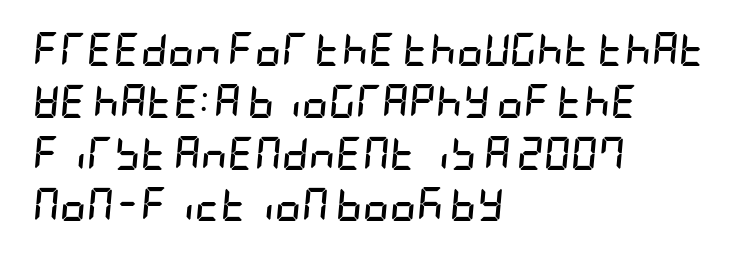
{"italic": "yes", "lean": "right", "slant_degrees": 5, "bold": "yes", "weight": "semibold", "width": "condensed", "stroke_contrast": "low", "x_height": "large", "underline": "no", "align": "left", "line_spacing": "normal", "line_spacing_ratio": 1.57, "letter_spacing": "normal", "letter_spacing_em": 0.0, "glyph_px": 33}
